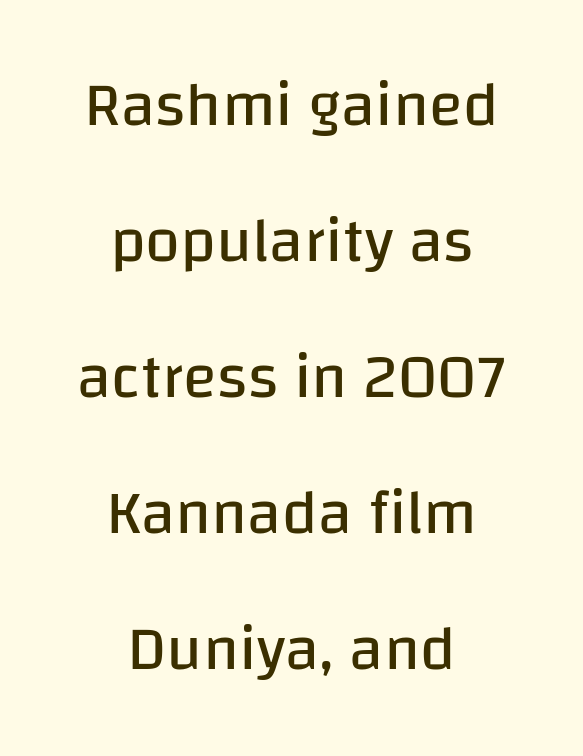
The image shows 63 px regular-weight sans-serif type, upright; set centered, loose line spacing (2.16x), normal letter spacing, not underlined; low stroke contrast and a large x-height.
